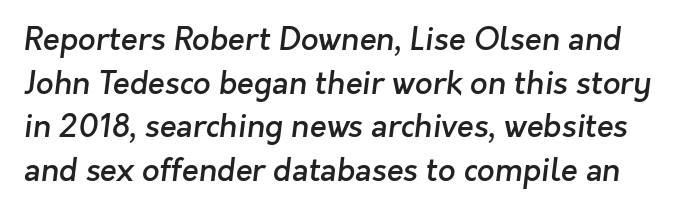
{"serif": "no", "bold": "semi", "weight": "semibold", "width": "normal", "stroke_contrast": "low", "x_height": "medium", "monospaced": "no", "underline": "no", "line_spacing": "normal", "line_spacing_ratio": 1.41, "letter_spacing": "normal", "letter_spacing_em": 0.0, "glyph_px": 31}
